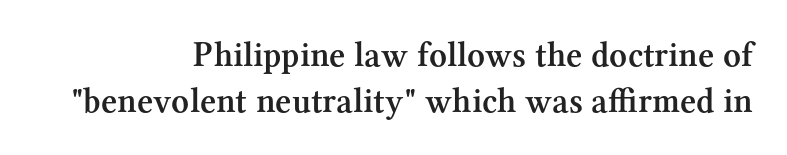
Vertical strokes here are truly vertical. Each letter keeps its own natural width here, so spacing adapts to shape. Its strokes are somewhat broadened, the hallmark of semibold type. Compared with a flush-left layout, this one pins lines to the opposite, right side. The horizontal fit of the characters is conventional and even.
